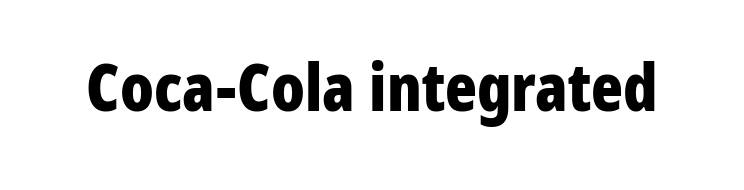
Q: Is the text bold? A: Yes.
Q: Is the text italic (slanted)? A: No, it is upright.
Q: Is the typeface a serif or a sans-serif typeface? A: Sans-serif.
Q: Is the text underlined? A: No.
Q: Is the spacing between letters normal or unusually wide? A: Normal.
Q: Width (condensed, normal, or wide)? A: Condensed.
Q: Stroke contrast? A: Low.
Q: x-height? A: Medium.
Q: Monospaced? A: No.
